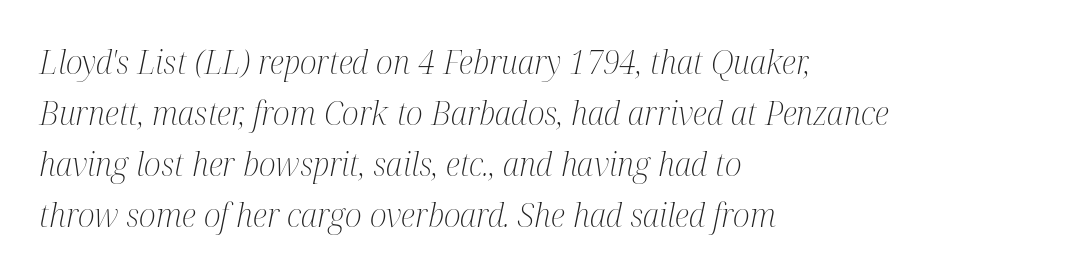
{"serif": "yes", "italic": "yes", "lean": "right", "slant_degrees": 12, "bold": "no", "weight": "light", "width": "condensed", "stroke_contrast": "medium", "x_height": "medium", "monospaced": "no", "underline": "no", "align": "left", "line_spacing": "normal", "line_spacing_ratio": 1.59, "letter_spacing": "normal", "letter_spacing_em": 0.0, "glyph_px": 32}
